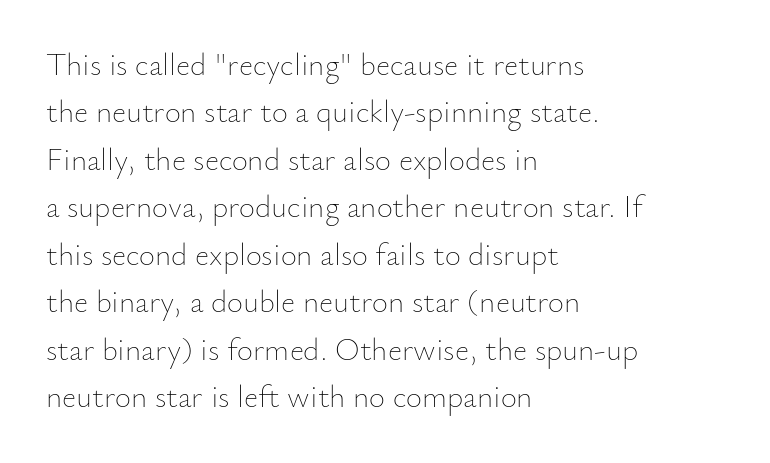
In terms of letterspacing, this is plain default setting. Looks like regular typesetting: each glyph gets only the width it needs. The passage shown stacks its lines at a standard gap. The specimen reads as upright at a glance. Weight: in the light-to-regular range. The string is rendered with underlining switched off.
